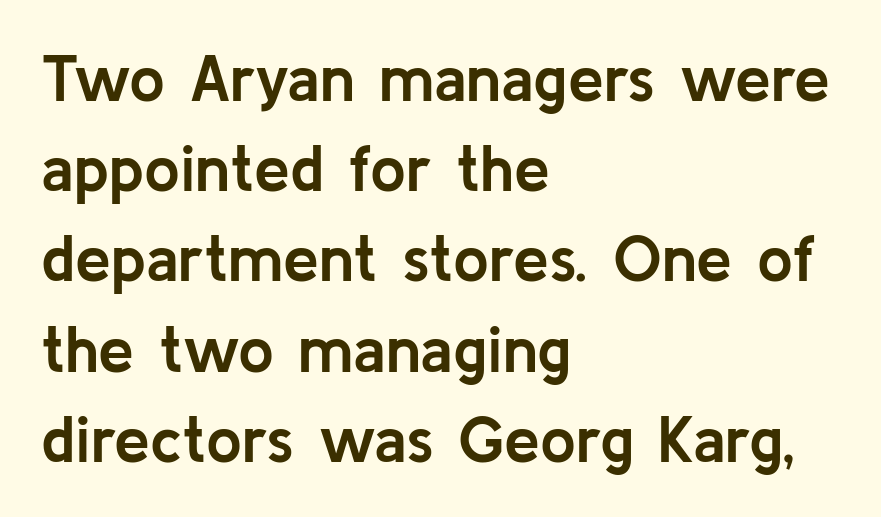
The image shows 64 px semibold sans-serif type, upright; set left-aligned, normal line spacing (1.41x), normal letter spacing, not underlined; low stroke contrast and a medium x-height.
